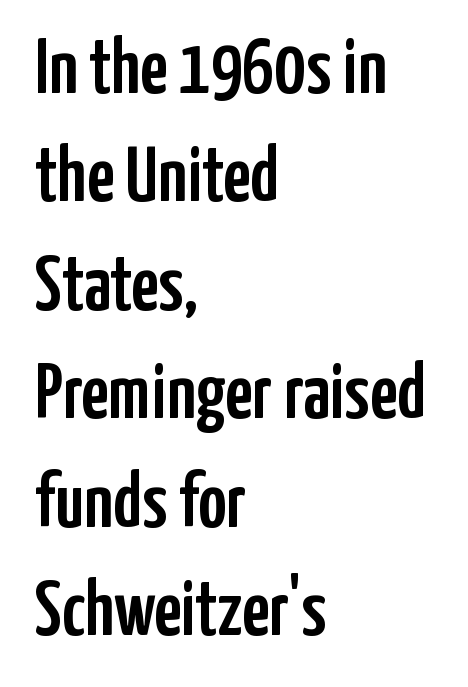
The image shows 78 px condensed sans-serif type, upright; set left-aligned, normal line spacing (1.39x), normal letter spacing, not underlined; low stroke contrast and a medium x-height.
